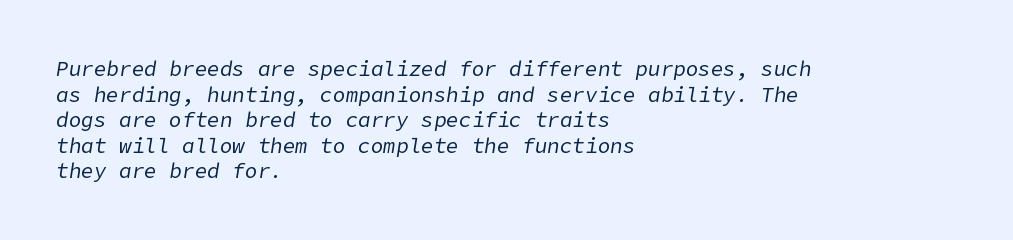
Q: Is the text bold? A: No.
Q: Is the text italic (slanted)? A: Yes, it leans right by about 9 degrees.
Q: Is the text underlined? A: No.
Q: How is the paragraph aligned? A: Left-aligned.
Q: Is the spacing between letters normal or unusually wide? A: Normal.
